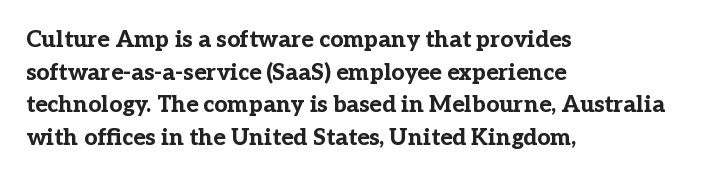
Here the glyphs are tracked normally, forming tight word shapes. One-word summary of the alignment: left. In terms of posture, this sample is upright. Notice how thick the strokes are: this is what a full bold looks like. The lines sit at an ordinary, default distance from one another.
